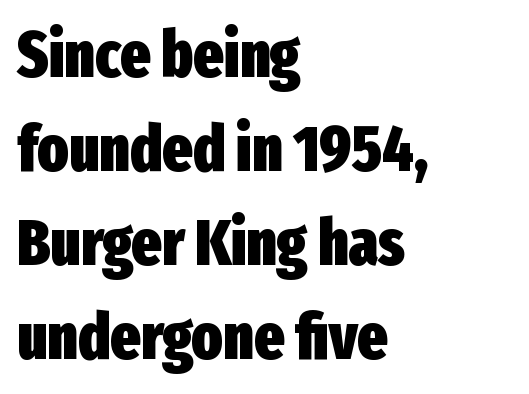
{"serif": "no", "italic": "no", "bold": "yes", "weight": "heavy", "width": "condensed", "stroke_contrast": "low", "x_height": "medium", "monospaced": "no", "underline": "no", "align": "left", "line_spacing": "normal", "line_spacing_ratio": 1.47, "letter_spacing": "normal", "letter_spacing_em": 0.0, "glyph_px": 64}
